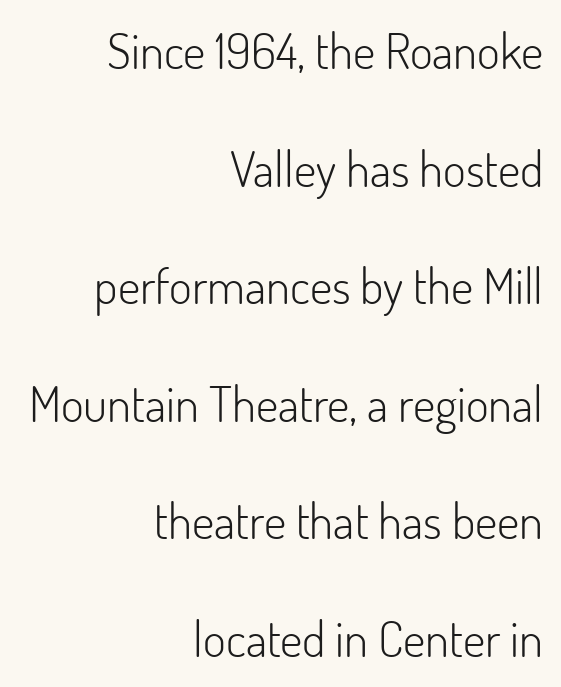
The image shows 49 px light sans-serif type, upright; set right-aligned, loose line spacing (2.4x), normal letter spacing, not underlined; low stroke contrast and a small x-height.
